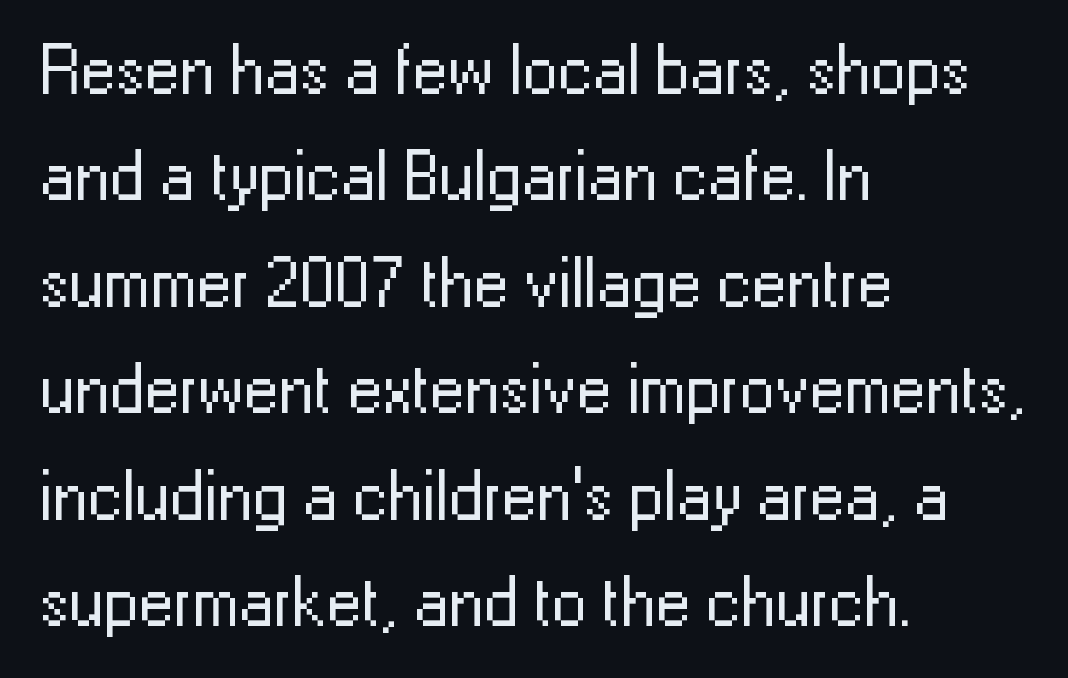
The image shows 70 px regular-weight sans-serif type, upright; set left-aligned, normal line spacing (1.52x), normal letter spacing, not underlined; low stroke contrast and a medium x-height.
